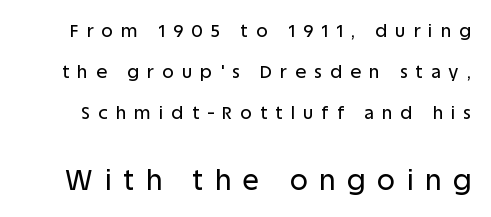
Q: Is the text italic (slanted)? A: No, it is upright.
Q: Is the text underlined? A: No.
Q: Is the spacing between letters normal or unusually wide? A: Unusually wide.
Q: Is the spacing between lines tight, normal or loose? A: Loose.
Q: Which block of text is set in a larger size, the first (top) or the second (bottom)? A: The second (bottom) one.
